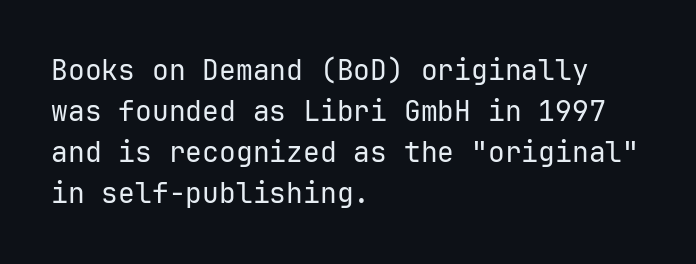
{"serif": "no", "italic": "no", "bold": "no", "weight": "regular", "width": "normal", "stroke_contrast": "low", "x_height": "medium", "underline": "no", "align": "left", "line_spacing": "normal", "line_spacing_ratio": 1.47, "letter_spacing": "normal", "letter_spacing_em": 0.0, "glyph_px": 28}
